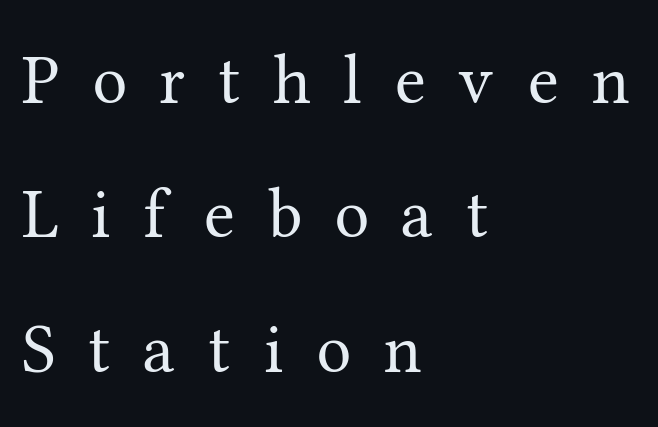
Q: Is the text bold? A: No.
Q: Is the text italic (slanted)? A: No, it is upright.
Q: Is the typeface a serif or a sans-serif typeface? A: Serif.
Q: Is the text underlined? A: No.
Q: How is the paragraph aligned? A: Left-aligned.
Q: Is the spacing between letters normal or unusually wide? A: Unusually wide.
Q: Is the spacing between lines tight, normal or loose? A: Loose.
Q: Width (condensed, normal, or wide)? A: Normal.
Q: Stroke contrast? A: Medium.
Q: x-height? A: Medium.
Q: Monospaced? A: No.
